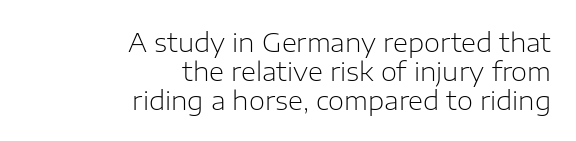
You can tell it's not italic because the verticals are truly vertical. Does extra space separate the letters? No, they use regular spacing. Think standard paragraph weight, or any step lighter than that. Only glyphs here, with clear space below each row.
